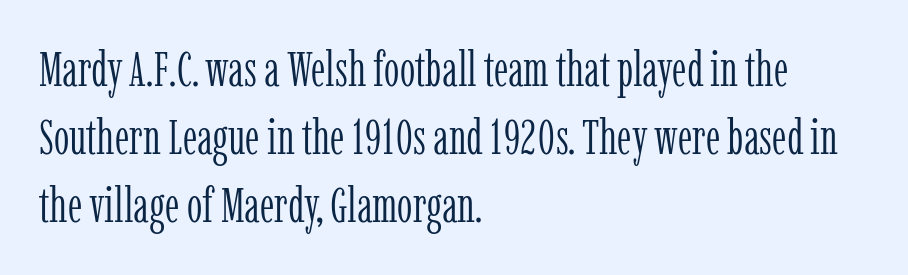
The image shows 49 px light, condensed serif type, upright; set left-aligned, normal line spacing (1.39x), normal letter spacing, not underlined; low stroke contrast and a medium x-height.
